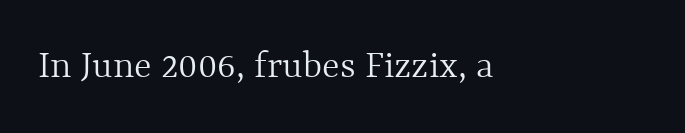
Layout note: lines flush left. The strokes carry an ordinary text weight at most. Character widths vary here, with narrow letters taking less room than wide ones. The line texture is even and compact thanks to regular tracking. The letters stand straight up with perfectly vertical stems. Any mark beneath the type? The region is blank.
